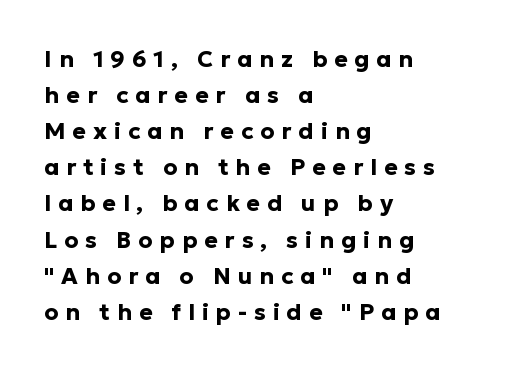
{"italic": "no", "bold": "yes", "underline": "no", "align": "left", "line_spacing": "normal", "line_spacing_ratio": 1.57, "letter_spacing": "wide", "letter_spacing_em": 0.3, "glyph_px": 23}
